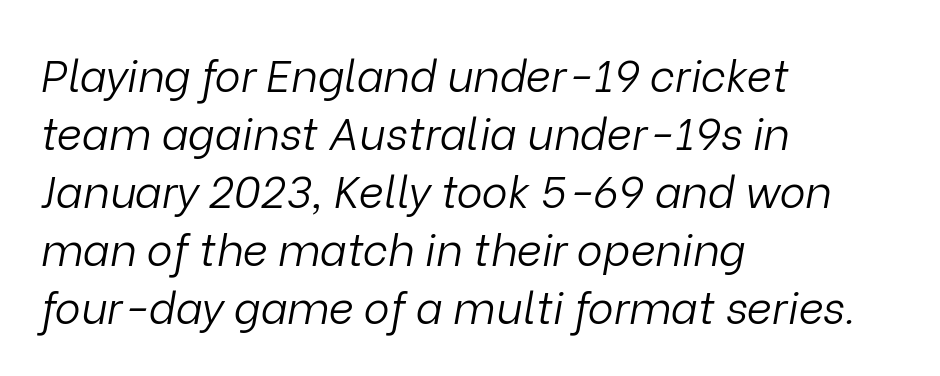
Q: Is the text bold? A: No.
Q: Is the text italic (slanted)? A: Yes, it leans right by about 9 degrees.
Q: Is the text underlined? A: No.
Q: How is the paragraph aligned? A: Left-aligned.
Q: Is the spacing between letters normal or unusually wide? A: Normal.
Q: Is the spacing between lines tight, normal or loose? A: Normal.
Q: Width (condensed, normal, or wide)? A: Normal.
Q: Stroke contrast? A: Low.
Q: x-height? A: Medium.
Q: Monospaced? A: No.
